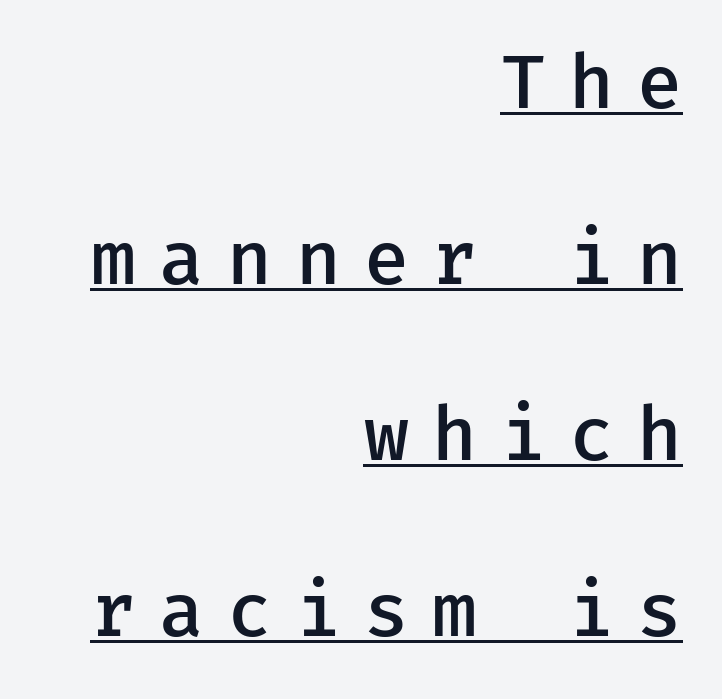
{"serif": "no", "italic": "no", "bold": "semi", "weight": "semibold", "width": "normal", "stroke_contrast": "low", "x_height": "medium", "monospaced": "yes", "underline": "yes", "align": "right", "line_spacing": "loose", "line_spacing_ratio": 2.41, "letter_spacing": "wide", "letter_spacing_em": 0.32, "glyph_px": 73}
